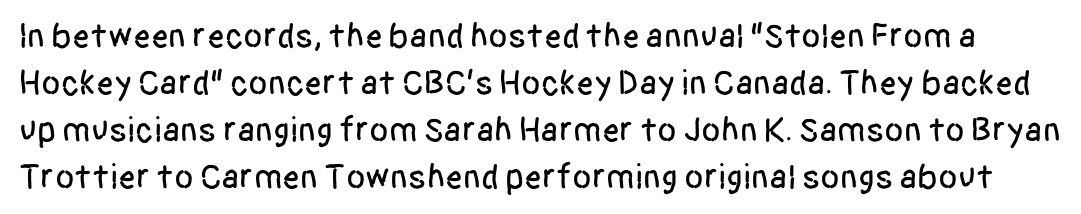
Q: Is the text italic (slanted)? A: No, it is upright.
Q: Is the typeface a serif or a sans-serif typeface? A: Sans-serif.
Q: Is the text underlined? A: No.
Q: Is the spacing between letters normal or unusually wide? A: Normal.
Q: Is the spacing between lines tight, normal or loose? A: Normal.
Q: Width (condensed, normal, or wide)? A: Condensed.
Q: Stroke contrast? A: Low.
Q: x-height? A: Large.
Q: Monospaced? A: No.
